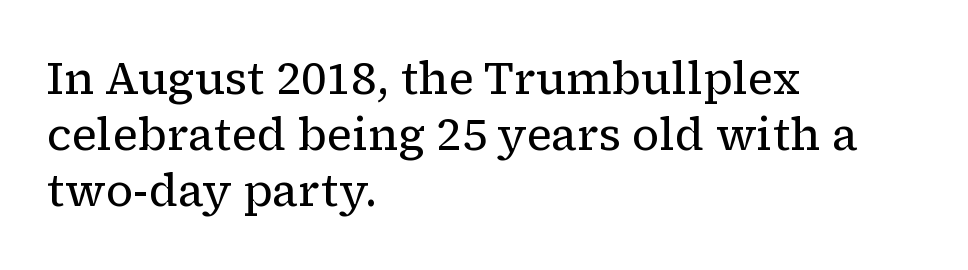
The image shows 45 px regular-weight serif type, upright; set left-aligned, normal line spacing (1.25x), normal letter spacing, not underlined; low stroke contrast and a medium x-height.
